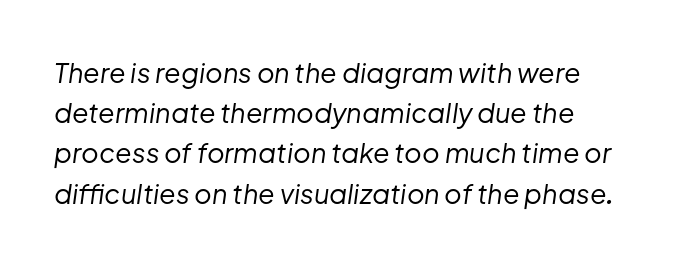
The image shows 27 px text type, italic (leaning right); set normal line spacing (1.49x), normal letter spacing, not underlined.
